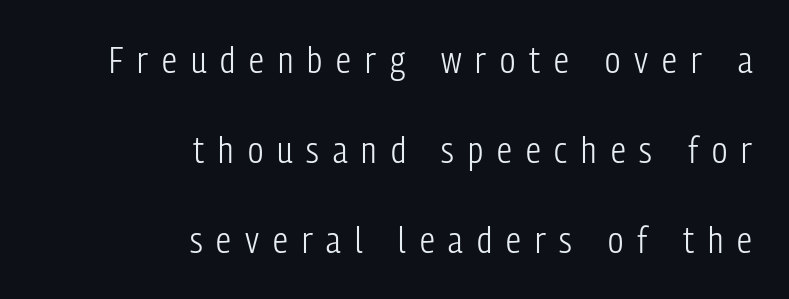
Q: Is the text bold? A: No.
Q: Is the text italic (slanted)? A: No, it is upright.
Q: Is the typeface a serif or a sans-serif typeface? A: Sans-serif.
Q: Is the text underlined? A: No.
Q: How is the paragraph aligned? A: Right-aligned.
Q: Is the spacing between letters normal or unusually wide? A: Unusually wide.
Q: Is the spacing between lines tight, normal or loose? A: Loose.
Q: Width (condensed, normal, or wide)? A: Condensed.
Q: Stroke contrast? A: Low.
Q: x-height? A: Medium.
Q: Monospaced? A: No.
